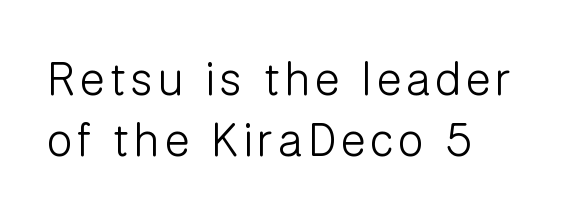
Q: Is the text bold? A: No.
Q: Is the text italic (slanted)? A: No, it is upright.
Q: Is the typeface a serif or a sans-serif typeface? A: Sans-serif.
Q: Is the text underlined? A: No.
Q: How is the paragraph aligned? A: Left-aligned.
Q: Is the spacing between lines tight, normal or loose? A: Normal.
Q: Width (condensed, normal, or wide)? A: Normal.
Q: Stroke contrast? A: Low.
Q: x-height? A: Medium.
Q: Monospaced? A: No.
